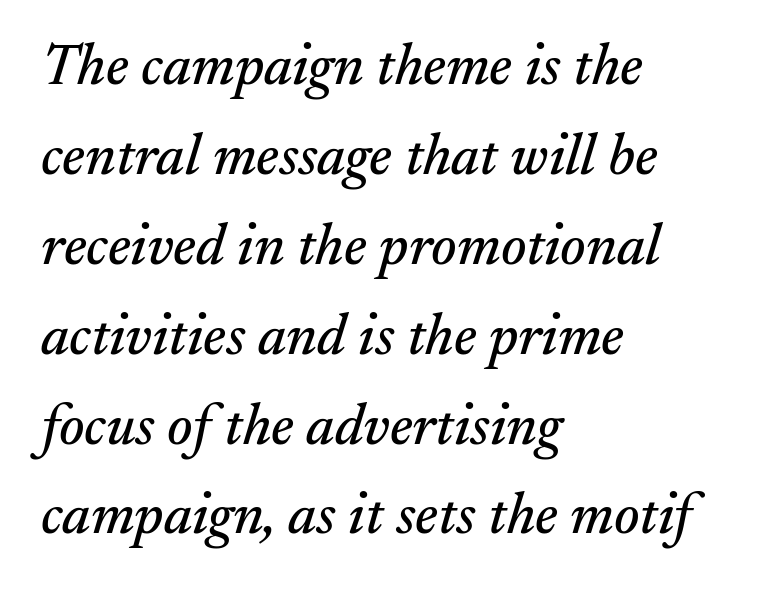
{"serif": "yes", "italic": "yes", "lean": "right", "slant_degrees": 17, "width": "normal", "stroke_contrast": "medium", "x_height": "small", "monospaced": "no", "underline": "no", "align": "left", "line_spacing": "normal", "line_spacing_ratio": 1.55, "letter_spacing": "normal", "letter_spacing_em": 0.0, "glyph_px": 58}
